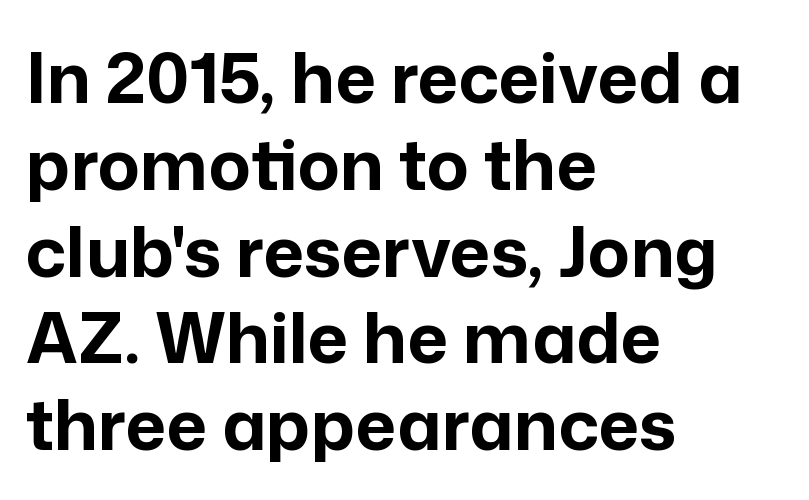
The foot of each line stays bare and open. This sample has the flowing, uneven cadence of proportional lettering. The face used here has the dense, thick strokes of a bold. This is roman type, the default non-slanted kind.
